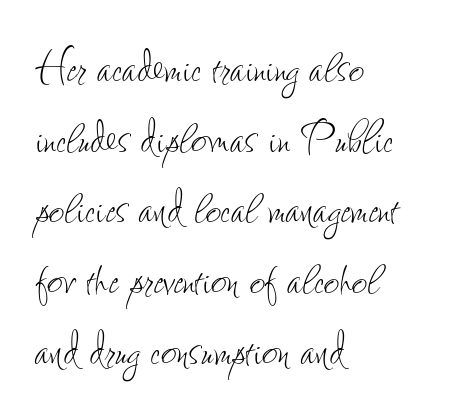
Between one letter and the next there's only the usual sliver of space. Any mark beneath the type? The region is blank. The rendering uses natural spacing where letterforms have individual widths. Leading: standard.
